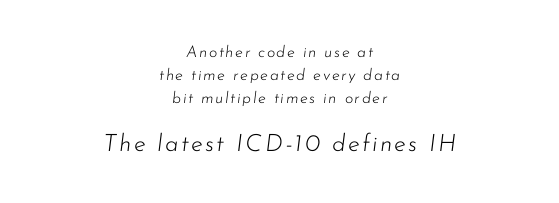
{"italic": "yes", "lean": "right", "slant_degrees": 7, "bold": "no", "underline": "no", "align": "center", "line_spacing": "normal", "line_spacing_ratio": 1.44, "larger_block": "second", "size_ratio": 1.5, "glyph_px": 24}
